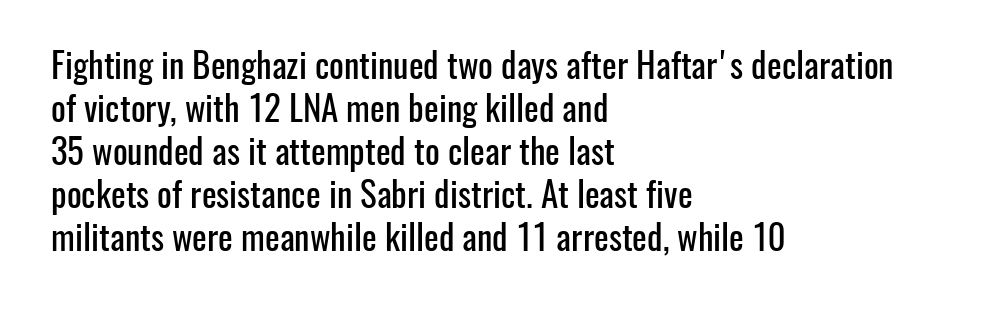
Q: Is the text italic (slanted)? A: No, it is upright.
Q: Is the typeface a serif or a sans-serif typeface? A: Sans-serif.
Q: Is the text underlined? A: No.
Q: How is the paragraph aligned? A: Left-aligned.
Q: Is the spacing between letters normal or unusually wide? A: Normal.
Q: Width (condensed, normal, or wide)? A: Condensed.
Q: Stroke contrast? A: Low.
Q: x-height? A: Medium.
Q: Monospaced? A: No.
